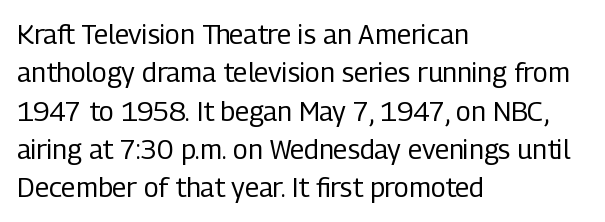
Q: Is the text bold? A: No.
Q: Is the text italic (slanted)? A: No, it is upright.
Q: Is the text underlined? A: No.
Q: How is the paragraph aligned? A: Left-aligned.
Q: Is the spacing between letters normal or unusually wide? A: Normal.
Q: Is the spacing between lines tight, normal or loose? A: Normal.
